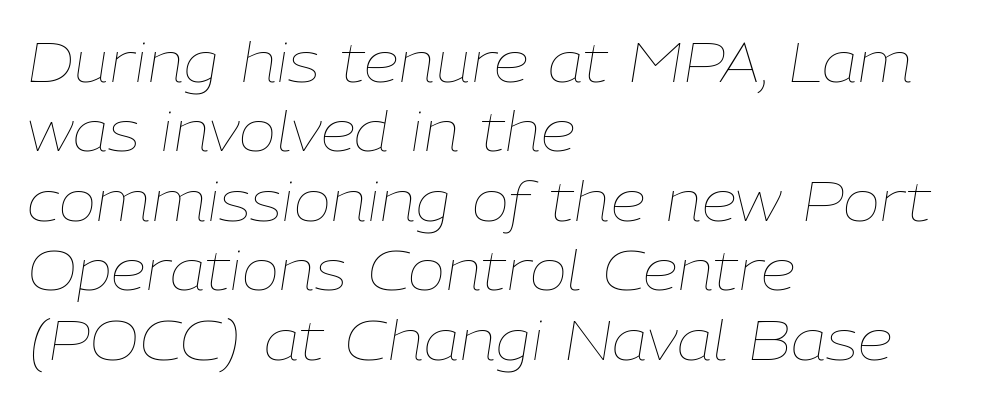
The image shows 56 px thin type, italic (leaning right); set left-aligned, line spacing 1.24x, normal letter spacing, not underlined; low stroke contrast and a medium x-height.
